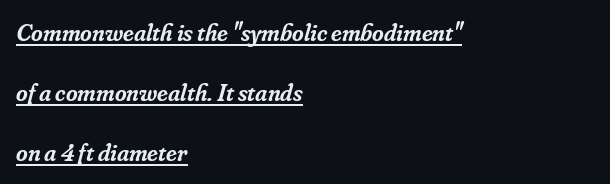
The image shows 25 px text type, italic (leaning right); set left-aligned, loose line spacing (2.4x), normal letter spacing, underlined.
